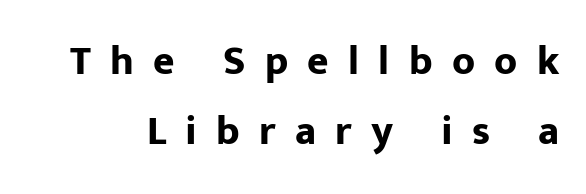
{"serif": "no", "italic": "no", "bold": "yes", "weight": "bold", "width": "normal", "stroke_contrast": "low", "x_height": "medium", "monospaced": "no", "underline": "no", "line_spacing_ratio": 1.71, "letter_spacing": "wide", "letter_spacing_em": 0.47, "glyph_px": 41}
